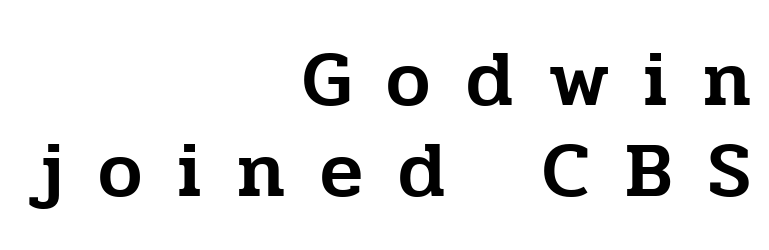
{"serif": "yes", "italic": "no", "width": "normal", "stroke_contrast": "low", "x_height": "medium", "monospaced": "no", "underline": "no", "align": "right", "line_spacing": "tight", "line_spacing_ratio": 1.15, "letter_spacing": "wide", "letter_spacing_em": 0.45, "glyph_px": 79}
